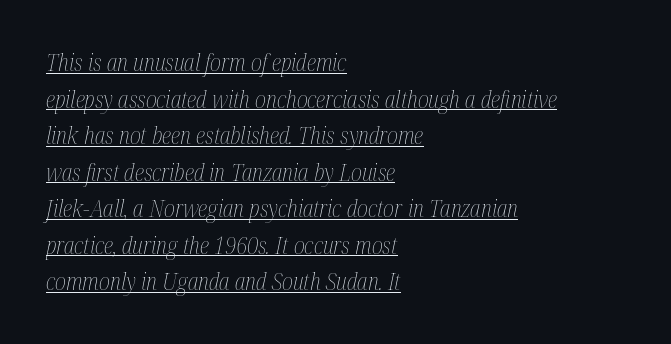
{"italic": "yes", "lean": "right", "slant_degrees": 12, "bold": "no", "underline": "yes", "align": "left", "line_spacing": "normal", "line_spacing_ratio": 1.59, "letter_spacing": "normal", "letter_spacing_em": 0.0, "glyph_px": 23}
